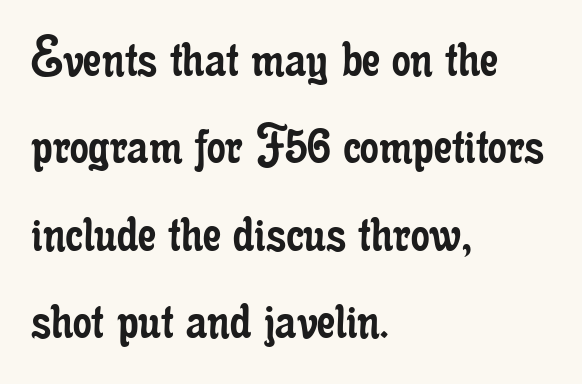
Q: Is the text bold? A: No.
Q: Is the text italic (slanted)? A: No, it is upright.
Q: Is the typeface a serif or a sans-serif typeface? A: Serif.
Q: Is the text underlined? A: No.
Q: How is the paragraph aligned? A: Left-aligned.
Q: Is the spacing between letters normal or unusually wide? A: Normal.
Q: Is the spacing between lines tight, normal or loose? A: Normal.
Q: Width (condensed, normal, or wide)? A: Condensed.
Q: Stroke contrast? A: Low.
Q: x-height? A: Small.
Q: Monospaced? A: No.
